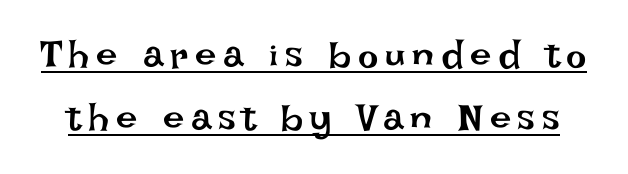
Q: Is the text bold? A: No.
Q: Is the text italic (slanted)? A: No, it is upright.
Q: Is the text underlined? A: Yes.
Q: Is the spacing between lines tight, normal or loose? A: Normal.
Q: Width (condensed, normal, or wide)? A: Normal.
Q: Stroke contrast? A: Low.
Q: x-height? A: Large.
Q: Monospaced? A: No.
